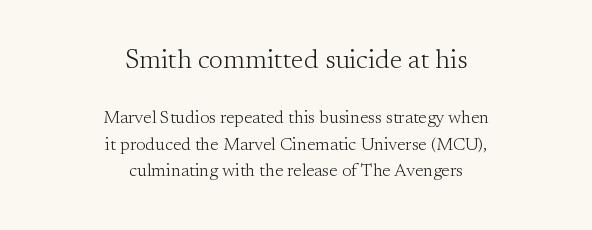
{"italic": "no", "bold": "no", "underline": "no", "align": "center", "line_spacing": "normal", "line_spacing_ratio": 1.47, "letter_spacing": "normal", "letter_spacing_em": 0.0, "larger_block": "first", "size_ratio": 1.5, "glyph_px": 27}
